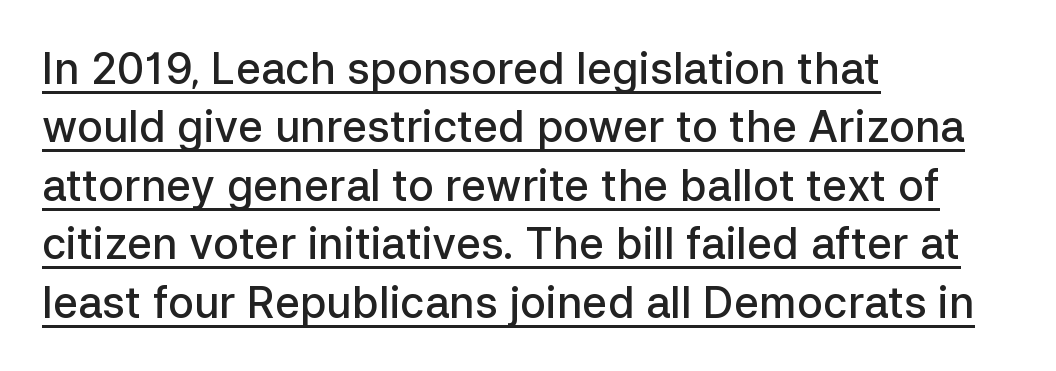
The image shows 43 px semibold sans-serif type, upright; set left-aligned, normal line spacing (1.36x), normal letter spacing, underlined; low stroke contrast and a medium x-height.
